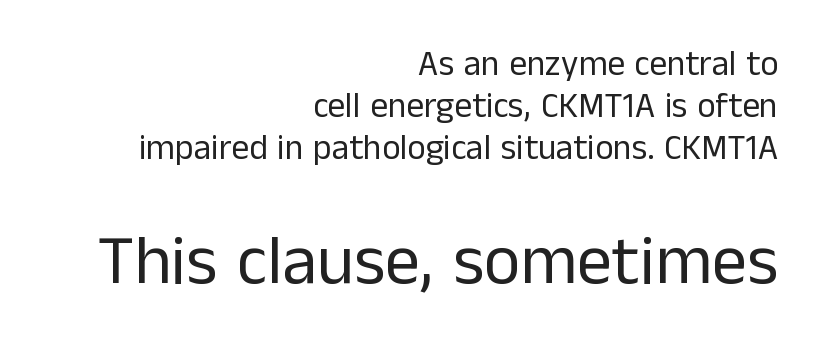
{"serif": "no", "italic": "no", "bold": "no", "weight": "regular", "width": "normal", "stroke_contrast": "low", "x_height": "medium", "monospaced": "no", "underline": "no", "align": "right", "line_spacing_ratio": 1.2, "letter_spacing": "normal", "letter_spacing_em": 0.0, "larger_block": "second", "size_ratio": 2.0, "glyph_px": 70}
